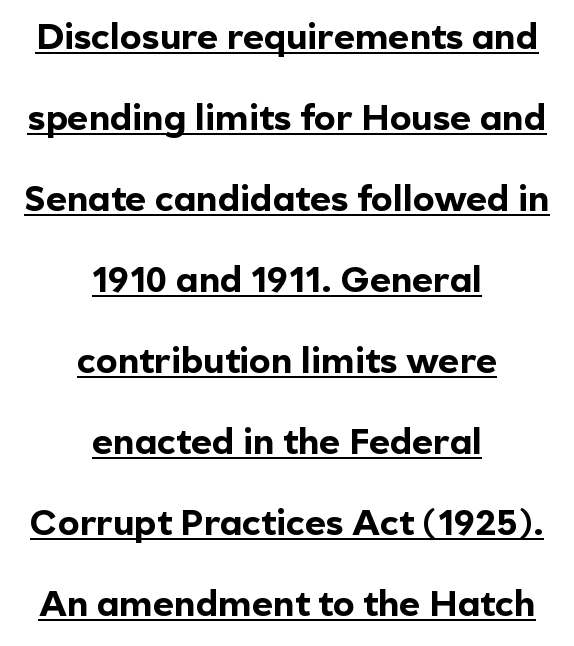
Q: Is the text bold? A: Yes.
Q: Is the text italic (slanted)? A: No, it is upright.
Q: Is the typeface a serif or a sans-serif typeface? A: Sans-serif.
Q: Is the text underlined? A: Yes.
Q: How is the paragraph aligned? A: Centered.
Q: Is the spacing between letters normal or unusually wide? A: Normal.
Q: Is the spacing between lines tight, normal or loose? A: Loose.
Q: Width (condensed, normal, or wide)? A: Normal.
Q: x-height? A: Medium.
Q: Monospaced? A: No.
